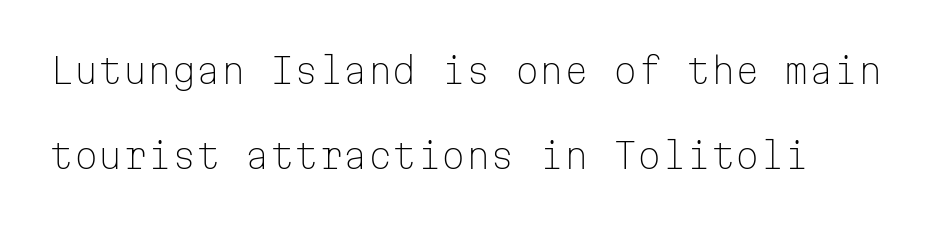
The image shows 35 px light sans-serif type, upright, monospaced; set left-aligned, loose line spacing (2.43x), normal letter spacing, not underlined; low stroke contrast and a medium x-height.
